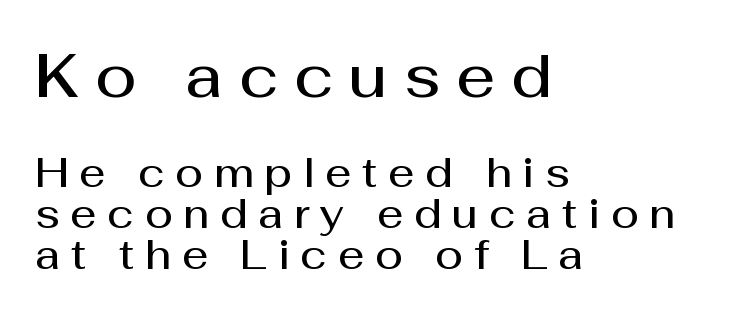
{"serif": "no", "italic": "no", "bold": "semi", "weight": "semibold", "width": "normal", "stroke_contrast": "medium", "x_height": "medium", "monospaced": "no", "underline": "no", "align": "left", "line_spacing": "tight", "line_spacing_ratio": 1.0, "letter_spacing": "wide", "letter_spacing_em": 0.26, "larger_block": "first", "size_ratio": 1.49, "glyph_px": 61}
